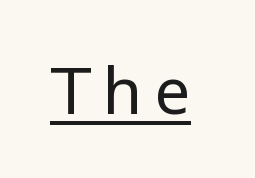
{"serif": "no", "italic": "no", "bold": "no", "weight": "regular", "width": "normal", "stroke_contrast": "low", "x_height": "medium", "monospaced": "no", "underline": "yes", "glyph_px": 66}
